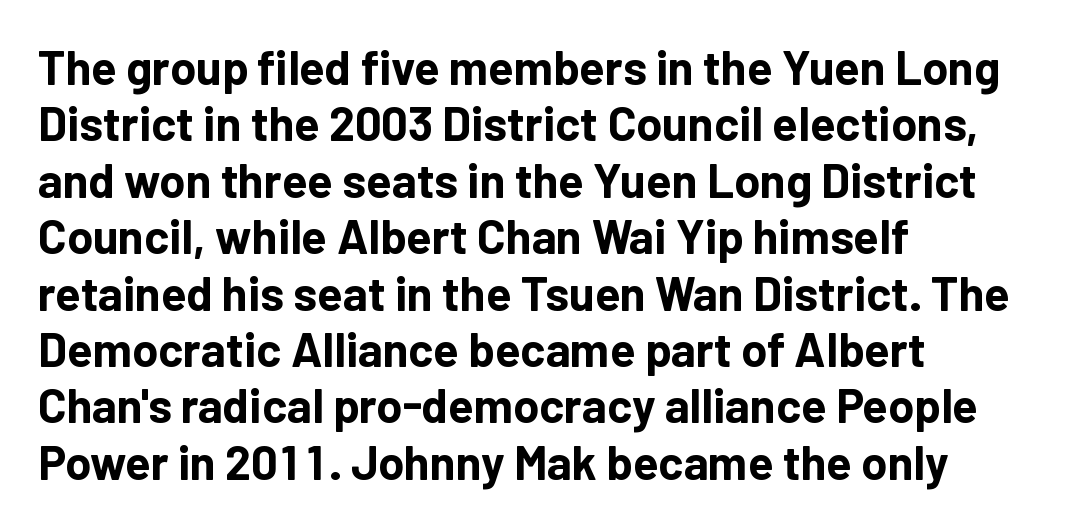
Think of a printed novel: that variable character pitch is what you see here. Characters follow at the spacing the type designer built in. Underline: absent. Weight: bold.
